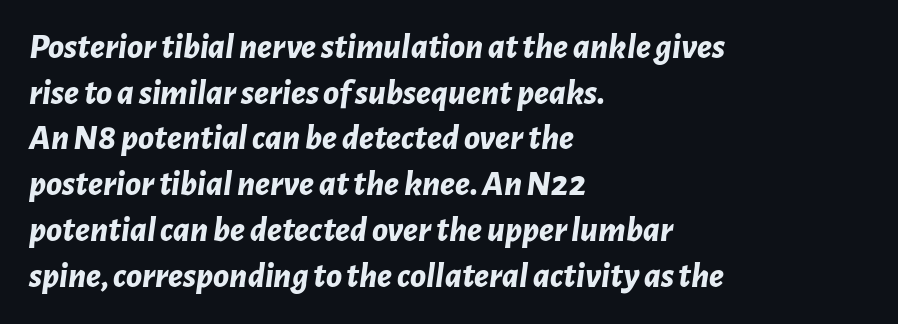
{"italic": "yes", "lean": "right", "slant_degrees": 7, "bold": "yes", "weight": "bold", "width": "normal", "stroke_contrast": "low", "x_height": "medium", "monospaced": "no", "underline": "no", "align": "left", "line_spacing": "normal", "line_spacing_ratio": 1.27, "letter_spacing": "normal", "letter_spacing_em": 0.0, "glyph_px": 36}
